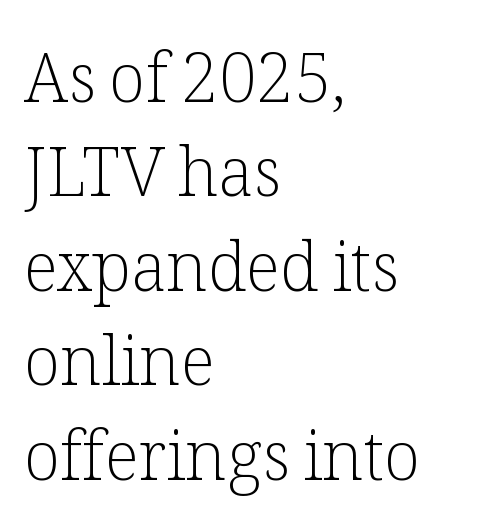
The image shows 67 px light serif type, upright; set left-aligned, normal line spacing (1.41x), normal letter spacing, not underlined; low stroke contrast and a medium x-height.
